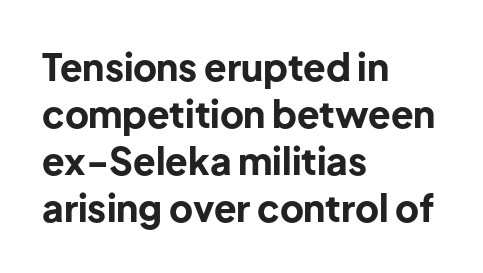
{"serif": "no", "italic": "no", "bold": "yes", "weight": "bold", "width": "normal", "stroke_contrast": "low", "x_height": "medium", "monospaced": "no", "underline": "no", "align": "left", "line_spacing": "normal", "line_spacing_ratio": 1.27, "letter_spacing": "normal", "letter_spacing_em": 0.0, "glyph_px": 37}
